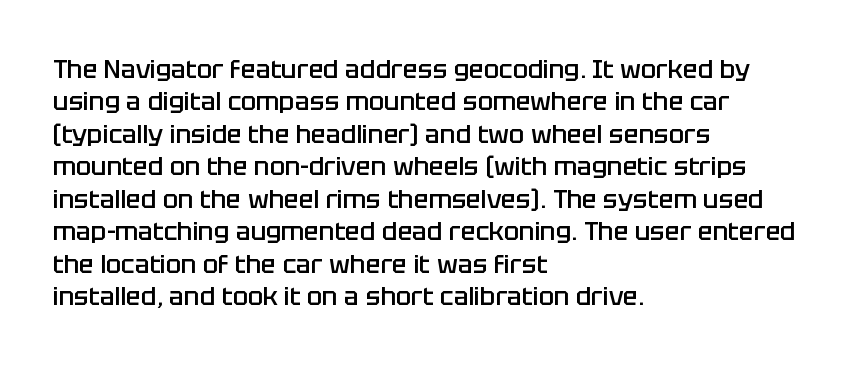
{"italic": "no", "bold": "semi", "underline": "no", "align": "left", "line_spacing": "normal", "line_spacing_ratio": 1.3, "letter_spacing": "normal", "letter_spacing_em": 0.0, "glyph_px": 25}
